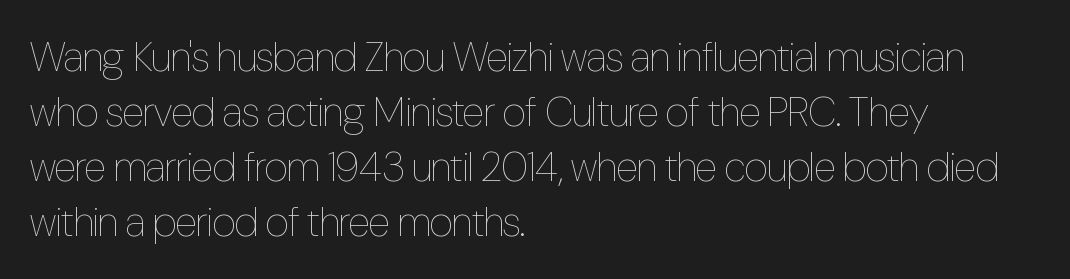
The image shows 41 px thin, condensed type, upright; set left-aligned, normal line spacing (1.34x), normal letter spacing, not underlined; low stroke contrast and a medium x-height.
